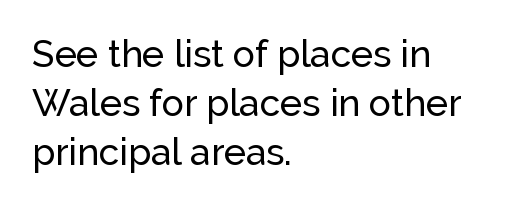
Q: Is the text italic (slanted)? A: No, it is upright.
Q: Is the typeface a serif or a sans-serif typeface? A: Sans-serif.
Q: Is the text underlined? A: No.
Q: How is the paragraph aligned? A: Left-aligned.
Q: Is the spacing between letters normal or unusually wide? A: Normal.
Q: Is the spacing between lines tight, normal or loose? A: Normal.
Q: Width (condensed, normal, or wide)? A: Normal.
Q: Stroke contrast? A: Low.
Q: x-height? A: Medium.
Q: Monospaced? A: No.
